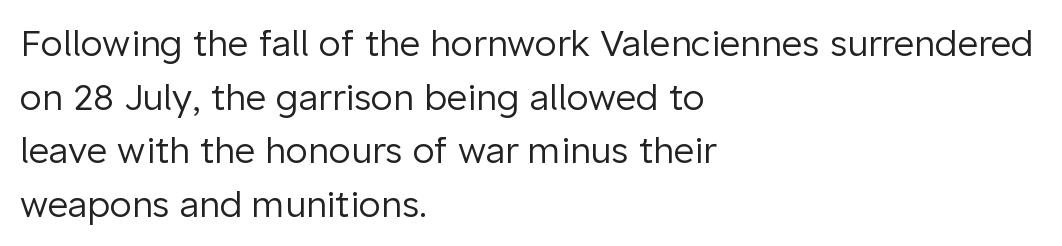
The image shows 36 px regular-weight sans-serif type, upright; set left-aligned, normal line spacing (1.49x), normal letter spacing, not underlined; low stroke contrast and a medium x-height.
